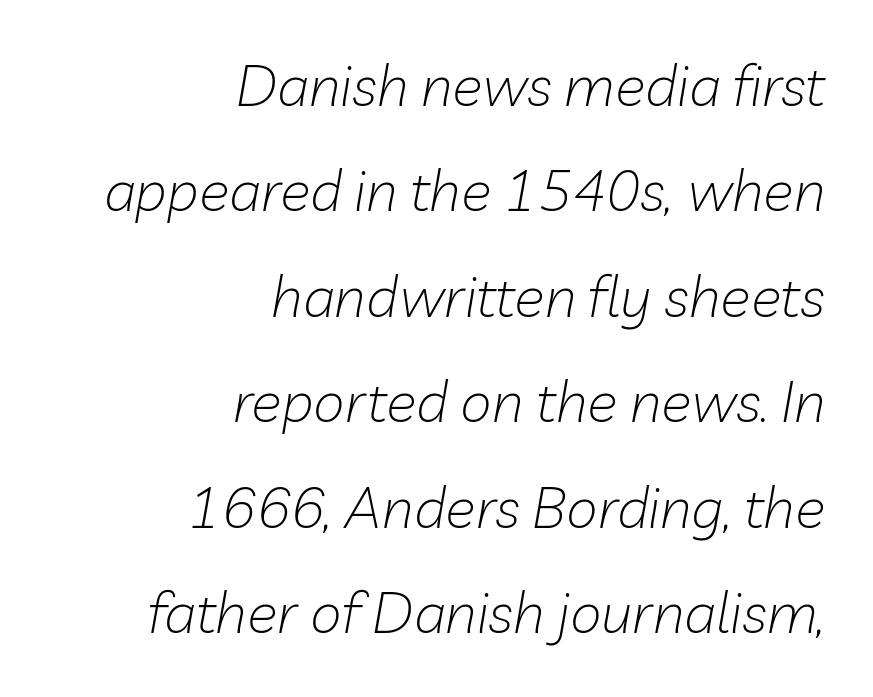
The rendering anchors every line to the right-hand side. The typeface has the unassuming heft of standard copy or less. These lines keep a tight, regular rhythm from letter to letter. Think of a printed novel: that variable character pitch is what you see here. Quick note: italic. This rendering features lettering with no underline.
